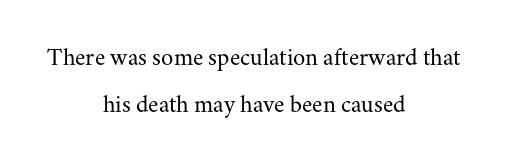
Q: Is the text bold? A: No.
Q: Is the text italic (slanted)? A: No, it is upright.
Q: Is the text underlined? A: No.
Q: How is the paragraph aligned? A: Centered.
Q: Is the spacing between letters normal or unusually wide? A: Normal.
